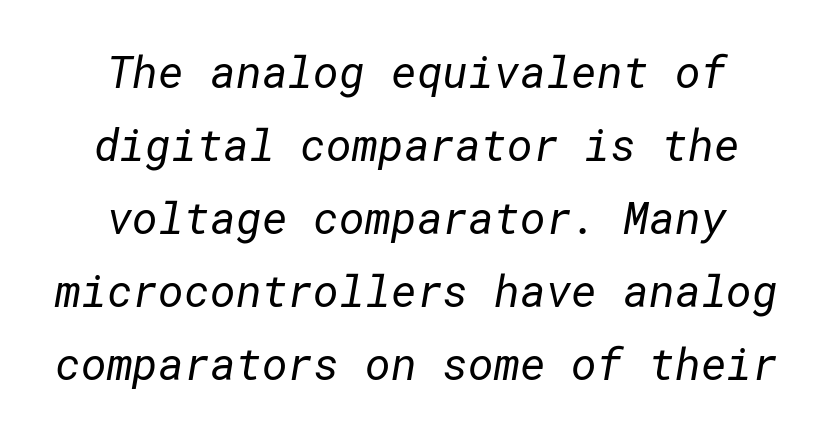
The image shows 44 px regular-weight sans-serif type; set centered, normal line spacing (1.66x), normal letter spacing, not underlined; low stroke contrast and a medium x-height.
